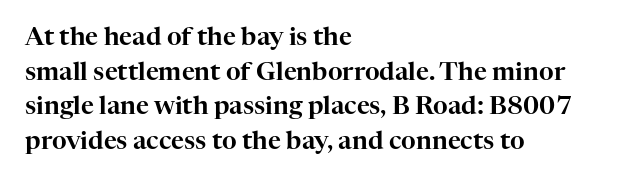
The image shows 25 px text type, upright; set left-aligned, normal line spacing (1.39x), normal letter spacing, not underlined.
